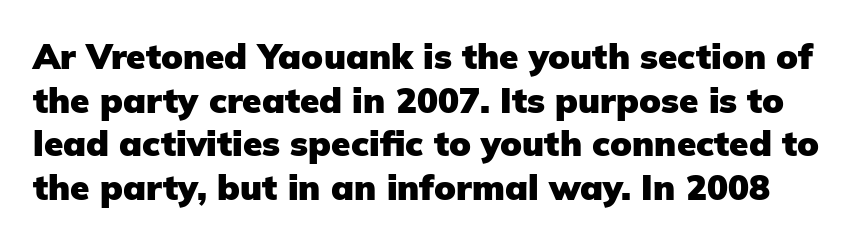
{"serif": "no", "italic": "no", "bold": "yes", "weight": "heavy", "width": "normal", "stroke_contrast": "low", "x_height": "medium", "monospaced": "no", "underline": "no", "line_spacing": "normal", "line_spacing_ratio": 1.25, "letter_spacing": "normal", "letter_spacing_em": 0.0, "glyph_px": 35}
